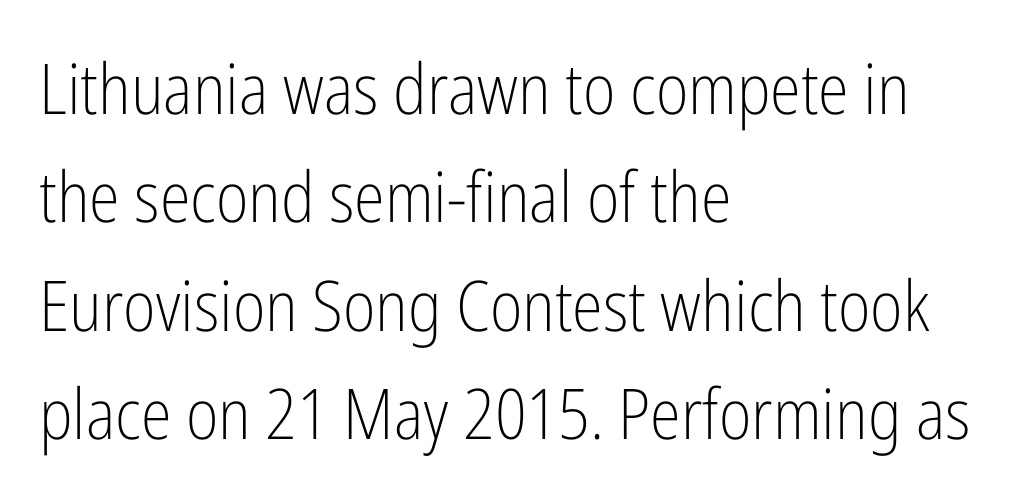
Beneath every word, the page is bare. It's the straight-up-and-down kind of type. The letters advance in unequal steps, a hallmark of proportional type. Font category for this specimen: sans-serif. A classic flush-left, rag-right setting is used for this passage. Line spacing here is normal.
